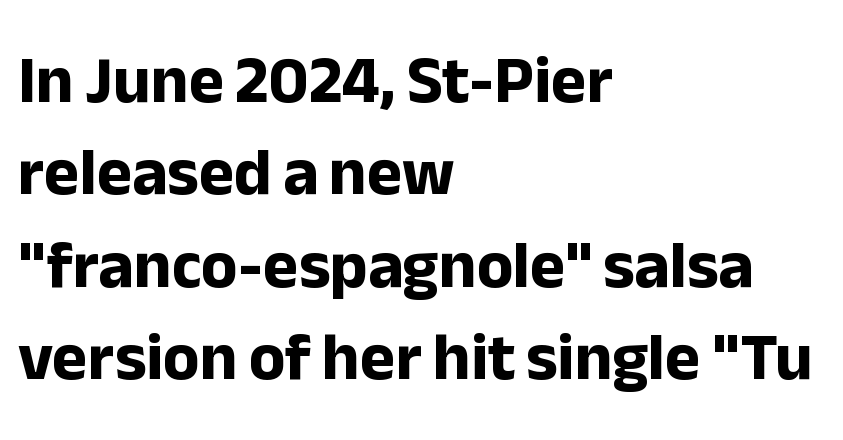
{"serif": "no", "italic": "no", "bold": "yes", "weight": "bold", "width": "normal", "stroke_contrast": "low", "x_height": "medium", "monospaced": "no", "underline": "no", "align": "left", "line_spacing": "normal", "line_spacing_ratio": 1.38, "letter_spacing": "normal", "letter_spacing_em": 0.0, "glyph_px": 67}
